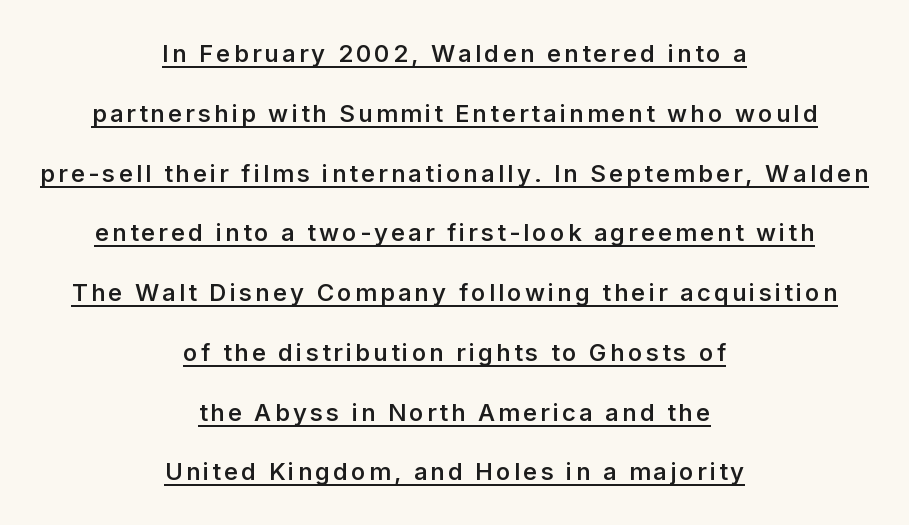
Stroke thickness is moderately raised; the sample reads as semibold. Notice how a bar underscores the lettering throughout. Casual observation: everything's sitting right in the middle. Horizontal bands of white between lines are thick stripes. In terms of posture, this sample is upright.
